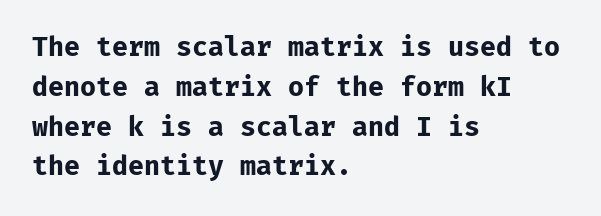
Q: Is the text bold? A: Yes.
Q: Is the text italic (slanted)? A: No, it is upright.
Q: Is the text underlined? A: No.
Q: How is the paragraph aligned? A: Left-aligned.
Q: Is the spacing between letters normal or unusually wide? A: Normal.
Q: Is the spacing between lines tight, normal or loose? A: Normal.
